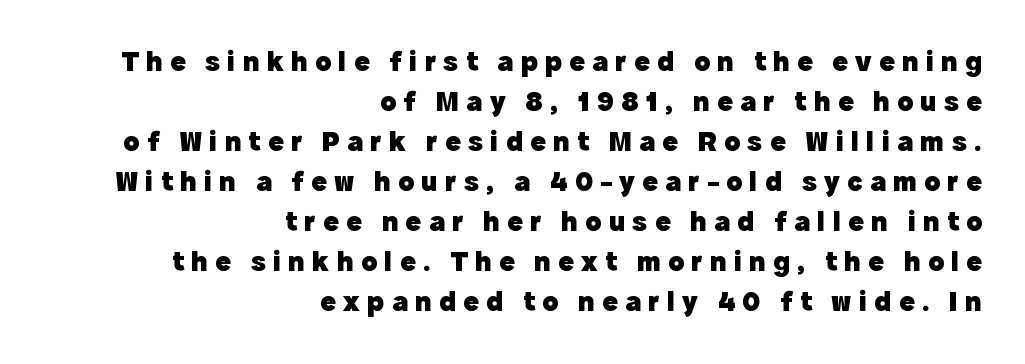
{"serif": "no", "italic": "no", "bold": "yes", "weight": "heavy", "width": "normal", "x_height": "medium", "monospaced": "no", "underline": "no", "align": "right", "line_spacing": "normal", "line_spacing_ratio": 1.38, "letter_spacing": "wide", "letter_spacing_em": 0.25, "glyph_px": 29}
